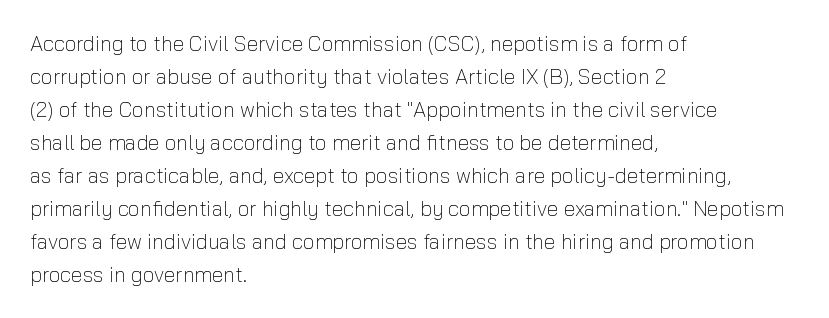
{"italic": "no", "bold": "no", "underline": "no", "align": "left", "line_spacing": "normal", "line_spacing_ratio": 1.57, "letter_spacing": "normal", "letter_spacing_em": 0.0, "glyph_px": 21}
